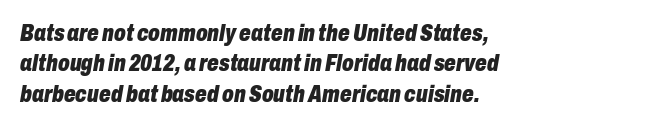
Q: Is the text bold? A: Yes.
Q: Is the text italic (slanted)? A: Yes, it leans right by about 10 degrees.
Q: Is the text underlined? A: No.
Q: How is the paragraph aligned? A: Left-aligned.
Q: Is the spacing between letters normal or unusually wide? A: Normal.
Q: Is the spacing between lines tight, normal or loose? A: Normal.
